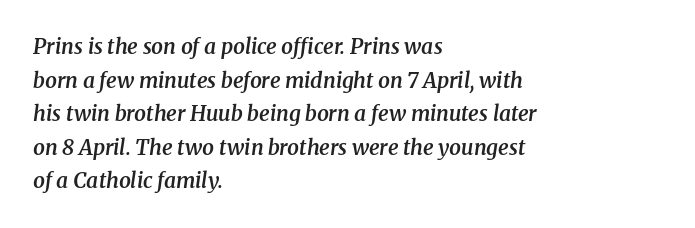
Q: Is the text bold? A: Semi-bold.
Q: Is the text italic (slanted)? A: Yes, it leans right by about 8 degrees.
Q: Is the text underlined? A: No.
Q: How is the paragraph aligned? A: Left-aligned.
Q: Is the spacing between letters normal or unusually wide? A: Normal.
Q: Is the spacing between lines tight, normal or loose? A: Normal.
